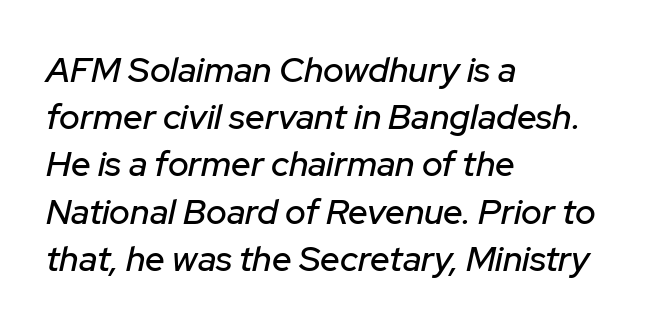
Q: Is the text italic (slanted)? A: Yes, it leans right by about 12 degrees.
Q: Is the text underlined? A: No.
Q: How is the paragraph aligned? A: Left-aligned.
Q: Is the spacing between letters normal or unusually wide? A: Normal.
Q: Is the spacing between lines tight, normal or loose? A: Normal.
Q: Width (condensed, normal, or wide)? A: Normal.
Q: Stroke contrast? A: Low.
Q: x-height? A: Medium.
Q: Monospaced? A: No.
